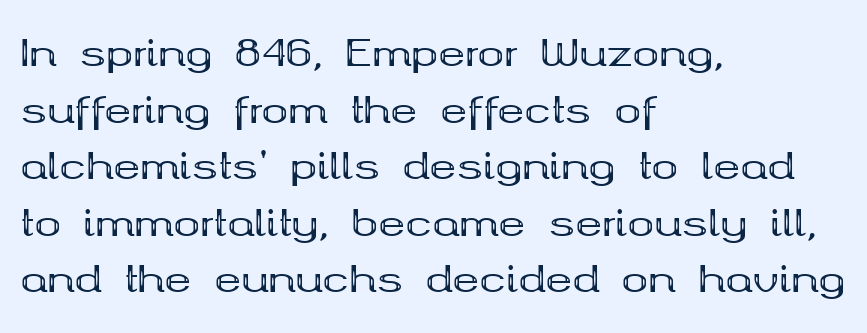
The face used here is proportionally spaced, like ordinary book or web type. Alignment: flush left. Honestly, there is no underline to notice here at all. Check where the strokes stop: tiny serifs finish them off. Caption: bold face, heavy strokes.
